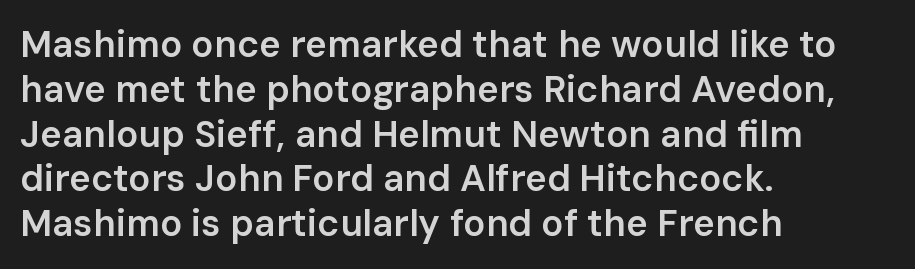
The passage shown has conventional tracking throughout. Looks like regular typesetting: each glyph gets only the width it needs. Serif or sans? Sans — the stroke terminals are bare. Italic? Not at all — the glyphs are vertical. Bare-footed words on every line.
